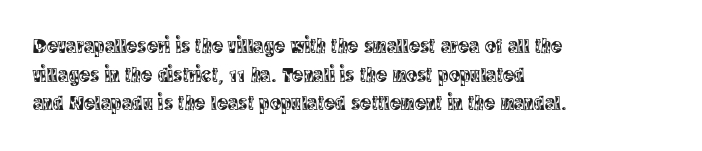
Q: Is the text italic (slanted)? A: No, it is upright.
Q: Is the text underlined? A: No.
Q: How is the paragraph aligned? A: Left-aligned.
Q: Is the spacing between letters normal or unusually wide? A: Normal.
Q: Is the spacing between lines tight, normal or loose? A: Normal.
